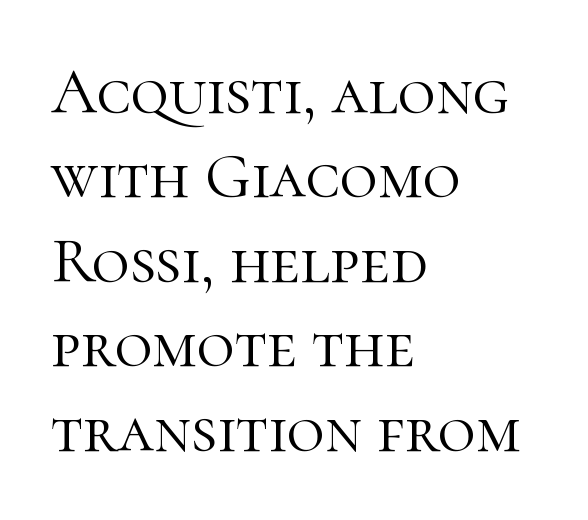
Descenders are the only things crossing below the line. Quick note: interline space is typical. Tall strokes in this sample are plumb rather than angled. Is the block centered? No — it sits flush against the left margin.
